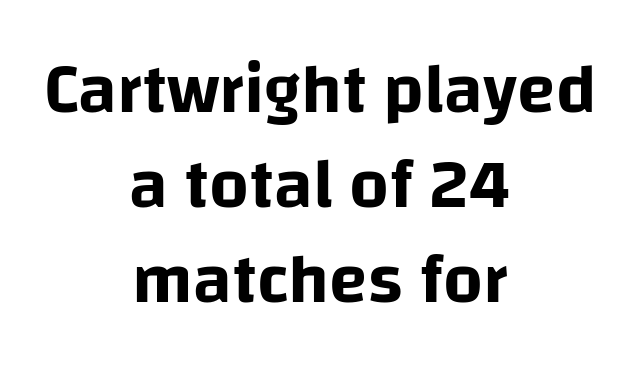
The image shows 70 px sans-serif type, upright; set centered, normal line spacing (1.36x), normal letter spacing, not underlined; low stroke contrast and a large x-height.
